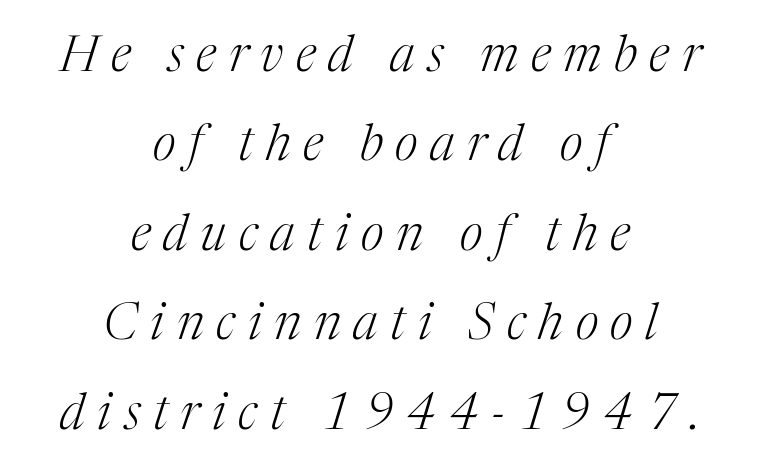
Q: Is the text bold? A: No.
Q: Is the text italic (slanted)? A: Yes, it leans right by about 17 degrees.
Q: Is the typeface a serif or a sans-serif typeface? A: Serif.
Q: Is the text underlined? A: No.
Q: How is the paragraph aligned? A: Centered.
Q: Is the spacing between letters normal or unusually wide? A: Unusually wide.
Q: Width (condensed, normal, or wide)? A: Normal.
Q: Stroke contrast? A: Medium.
Q: x-height? A: Medium.
Q: Monospaced? A: No.
